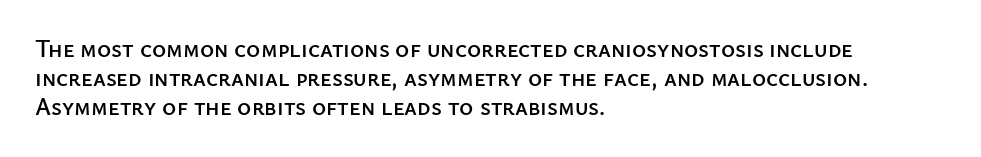
The image shows 24 px text type, upright; set left-aligned, line spacing 1.2x, normal letter spacing, not underlined.
